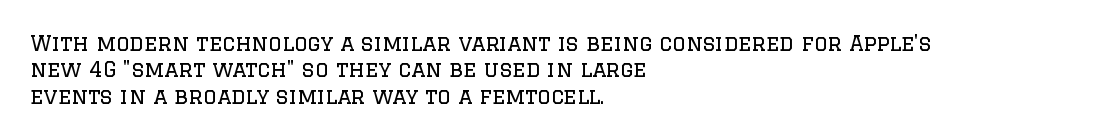
The rendering uses a moderate line-height, typical for paragraphs. Only glyphs here, with clear space below each row. The passage is arranged the way most books set body copy — flush left. Spacing between characters is what you'd get straight out of the box.
